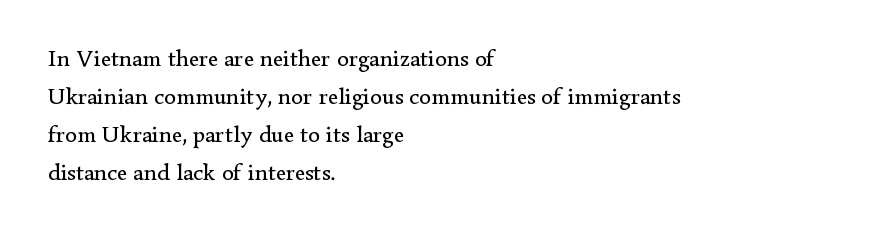
The image shows 24 px text type, upright; set left-aligned, normal line spacing (1.59x), normal letter spacing, not underlined.
